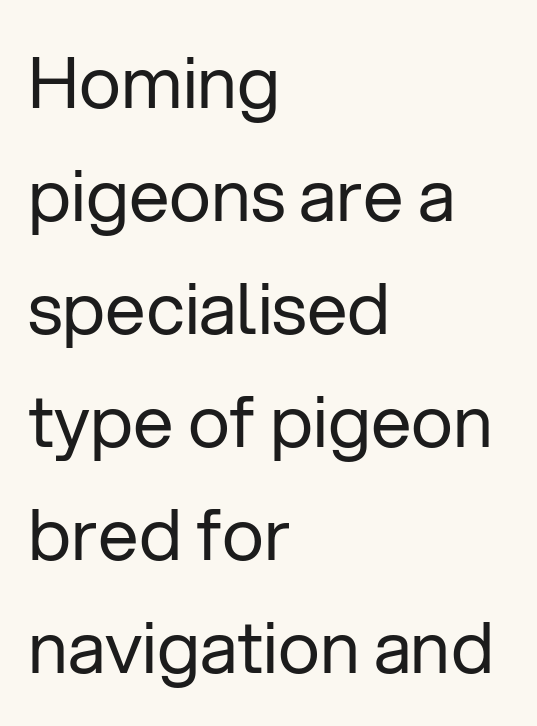
To sum up the face: it is a sans, with no serifs. Heft: none added — not bold. You could call the tracking neutral — neither tight nor loose. You can tell it's not italic because the verticals are truly vertical. The gap between lines stays unmarked. A student would call this left alignment; a typographer would say flush left, rag right.
